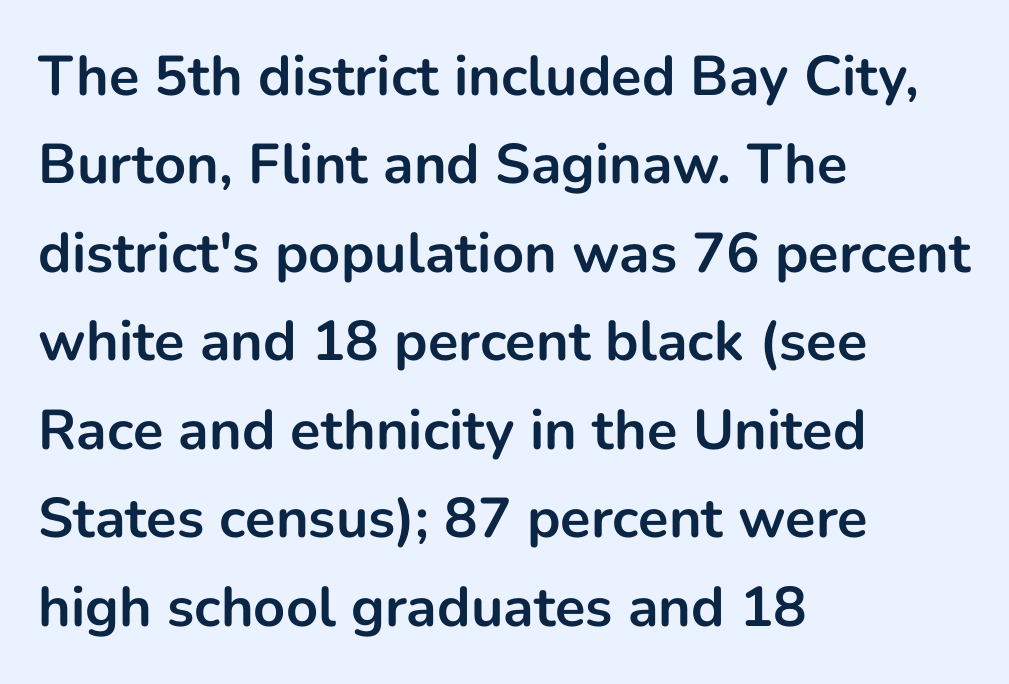
The image shows 56 px bold sans-serif type, upright; set left-aligned, normal line spacing (1.58x), normal letter spacing, not underlined; low stroke contrast and a medium x-height.
